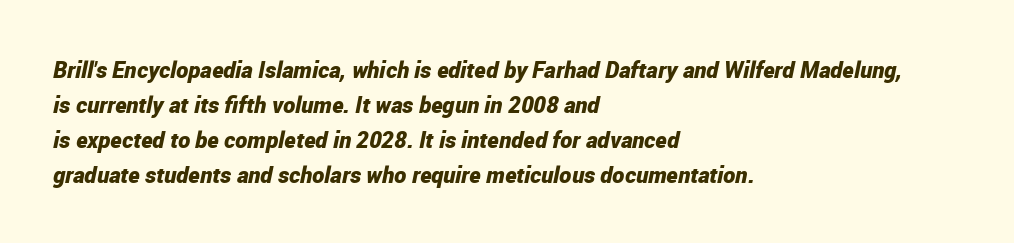
The image shows 23 px bold type, italic (leaning right); set left-aligned, normal line spacing (1.52x), normal letter spacing, not underlined.
